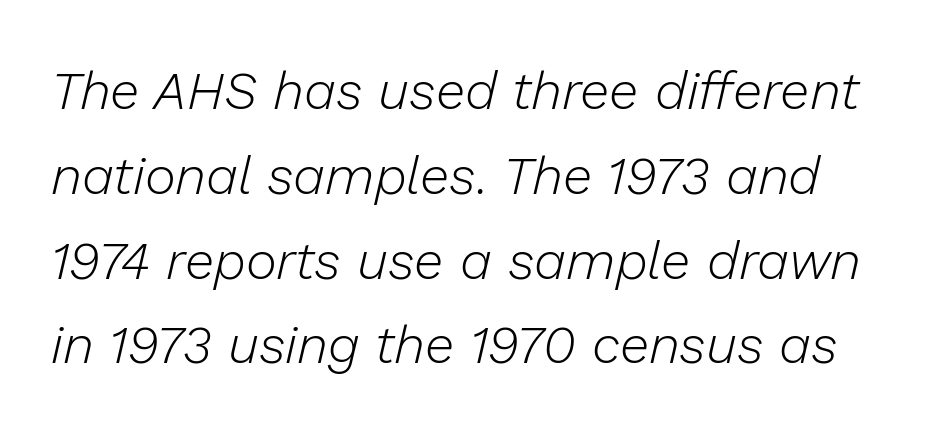
Q: Is the text bold? A: No.
Q: Is the text italic (slanted)? A: Yes, it leans right by about 13 degrees.
Q: Is the text underlined? A: No.
Q: Is the spacing between letters normal or unusually wide? A: Normal.
Q: Is the spacing between lines tight, normal or loose? A: Normal.
Q: Width (condensed, normal, or wide)? A: Normal.
Q: Stroke contrast? A: Low.
Q: x-height? A: Medium.
Q: Monospaced? A: No.
